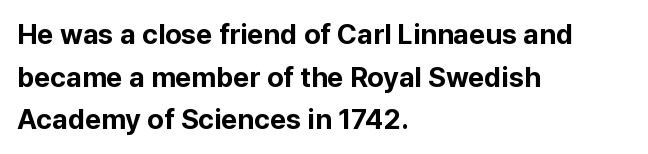
{"serif": "no", "italic": "no", "bold": "yes", "weight": "bold", "width": "normal", "stroke_contrast": "low", "x_height": "medium", "monospaced": "no", "underline": "no", "align": "left", "line_spacing": "normal", "line_spacing_ratio": 1.52, "letter_spacing": "normal", "letter_spacing_em": 0.0, "glyph_px": 28}
